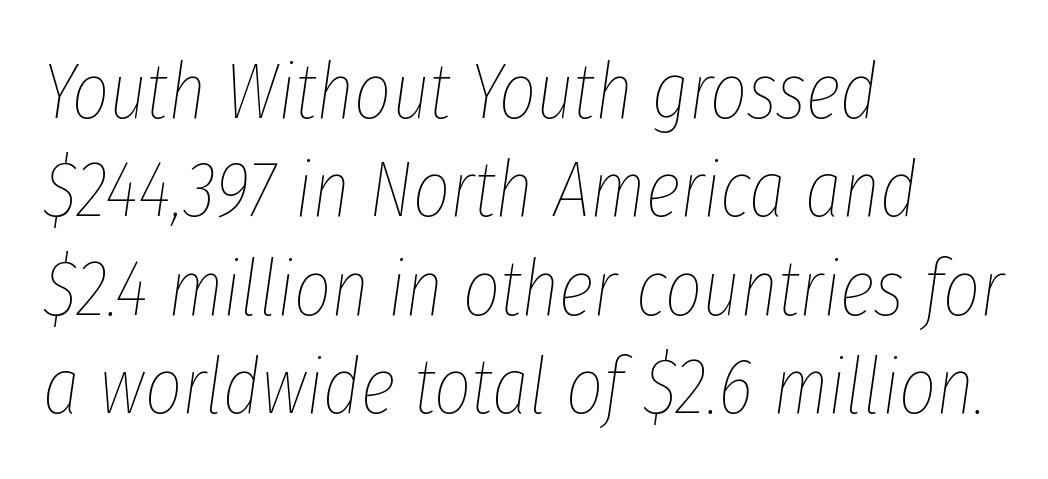
{"italic": "yes", "lean": "right", "slant_degrees": 8, "bold": "no", "weight": "thin", "width": "condensed", "stroke_contrast": "low", "x_height": "medium", "monospaced": "no", "underline": "no", "align": "left", "line_spacing_ratio": 1.23, "letter_spacing": "normal", "letter_spacing_em": 0.0, "glyph_px": 80}
